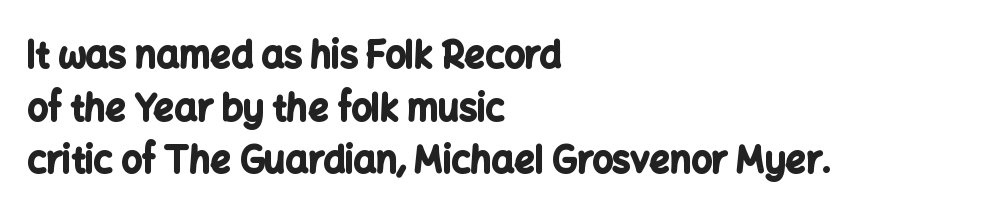
Q: Is the text bold? A: Yes.
Q: Is the text italic (slanted)? A: No, it is upright.
Q: Is the typeface a serif or a sans-serif typeface? A: Sans-serif.
Q: Is the text underlined? A: No.
Q: How is the paragraph aligned? A: Left-aligned.
Q: Is the spacing between letters normal or unusually wide? A: Normal.
Q: Is the spacing between lines tight, normal or loose? A: Normal.
Q: Width (condensed, normal, or wide)? A: Normal.
Q: Stroke contrast? A: Low.
Q: x-height? A: Medium.
Q: Monospaced? A: No.
